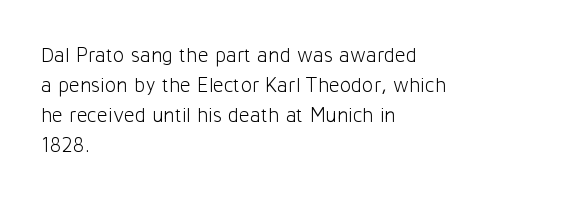
Q: Is the text bold? A: No.
Q: Is the text italic (slanted)? A: No, it is upright.
Q: Is the text underlined? A: No.
Q: How is the paragraph aligned? A: Left-aligned.
Q: Is the spacing between letters normal or unusually wide? A: Normal.
Q: Is the spacing between lines tight, normal or loose? A: Normal.
